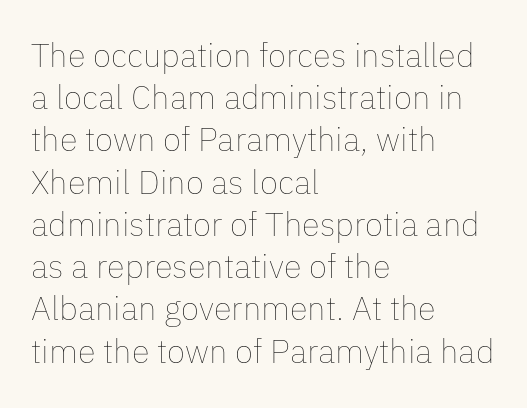
The image shows 33 px thin type, upright; set left-aligned, normal line spacing (1.28x), normal letter spacing, not underlined; low stroke contrast and a medium x-height.
